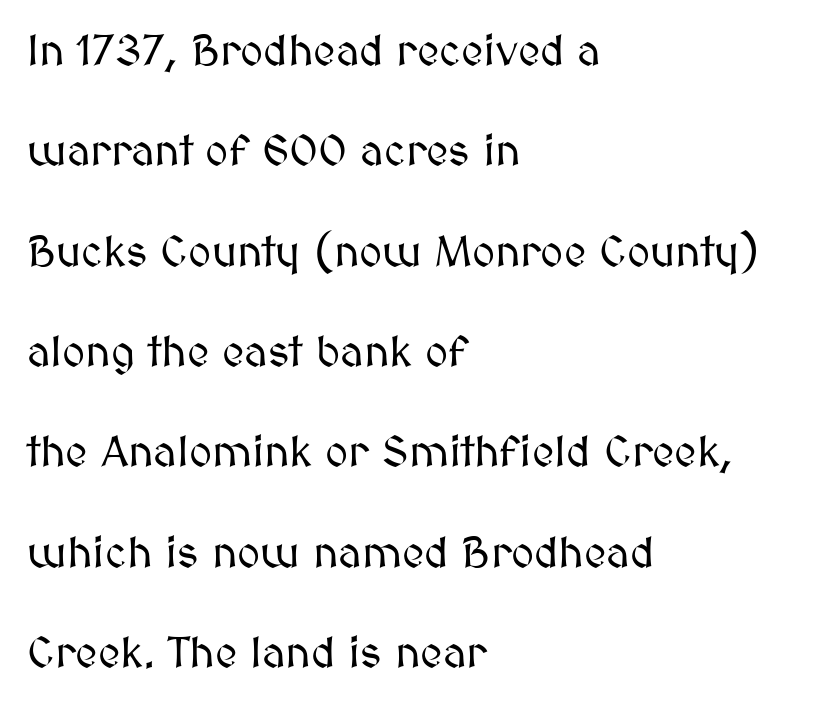
Q: Is the text italic (slanted)? A: No, it is upright.
Q: Is the text underlined? A: No.
Q: How is the paragraph aligned? A: Left-aligned.
Q: Is the spacing between letters normal or unusually wide? A: Normal.
Q: Is the spacing between lines tight, normal or loose? A: Loose.
Q: Width (condensed, normal, or wide)? A: Normal.
Q: Stroke contrast? A: Medium.
Q: x-height? A: Medium.
Q: Monospaced? A: No.
